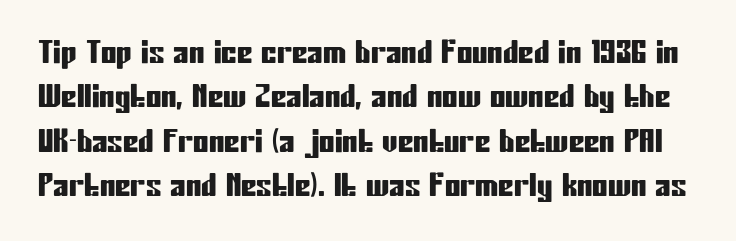
The image shows 31 px condensed sans-serif type, upright; set normal line spacing (1.43x), normal letter spacing, not underlined; low stroke contrast and a medium x-height.
